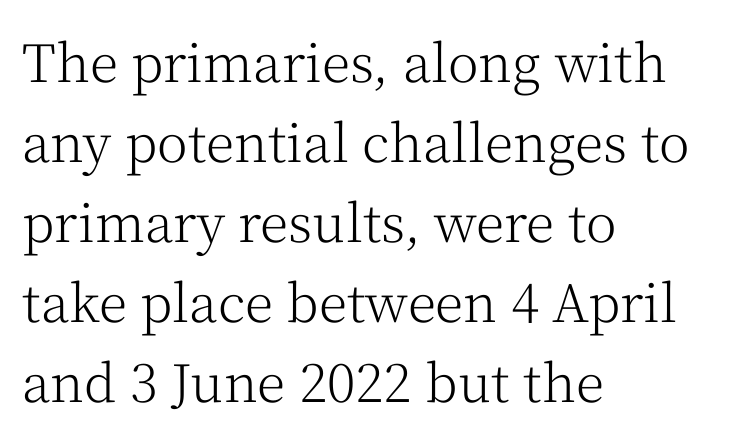
Q: Is the text bold? A: No.
Q: Is the text italic (slanted)? A: No, it is upright.
Q: Is the typeface a serif or a sans-serif typeface? A: Serif.
Q: Is the text underlined? A: No.
Q: How is the paragraph aligned? A: Left-aligned.
Q: Is the spacing between letters normal or unusually wide? A: Normal.
Q: Is the spacing between lines tight, normal or loose? A: Normal.
Q: Width (condensed, normal, or wide)? A: Normal.
Q: Stroke contrast? A: Medium.
Q: x-height? A: Medium.
Q: Monospaced? A: No.
